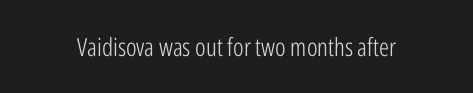
{"italic": "no", "bold": "no", "underline": "no", "letter_spacing": "normal", "letter_spacing_em": 0.0, "glyph_px": 25}
